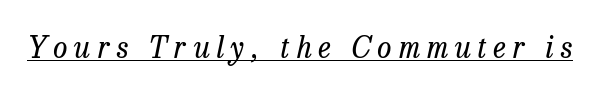
The image shows 29 px regular-weight serif type, italic (leaning right); set unusually wide letter spacing (+0.23 em), underlined; low stroke contrast and a medium x-height.
